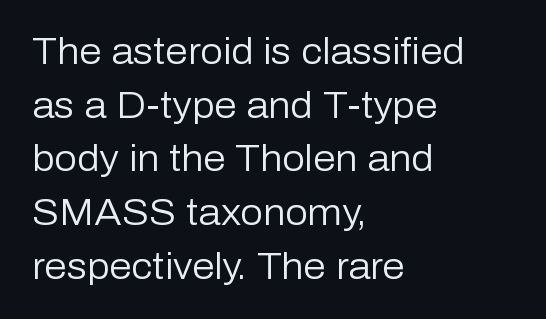
The image shows 36 px regular-weight sans-serif type, upright; set left-aligned, normal line spacing (1.49x), normal letter spacing, not underlined; low stroke contrast and a medium x-height.
